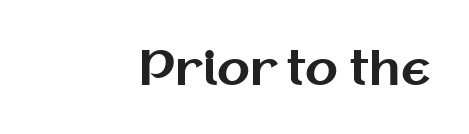
The face used here is proportionally spaced, like ordinary book or web type. The glyphs are unaccompanied by any horizontal stroke below them. Unlike a traditional serif, this face leaves its strokes unadorned. You can tell it's not italic because the verticals are truly vertical. What stands out about the letter spacing? Nothing — it is the standard amount.
